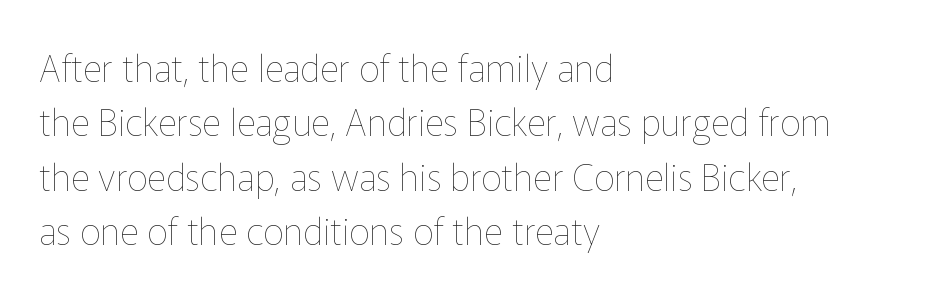
{"italic": "no", "bold": "no", "weight": "thin", "width": "normal", "stroke_contrast": "low", "x_height": "medium", "monospaced": "no", "underline": "no", "align": "left", "line_spacing": "normal", "line_spacing_ratio": 1.47, "letter_spacing": "normal", "letter_spacing_em": 0.0, "glyph_px": 37}
